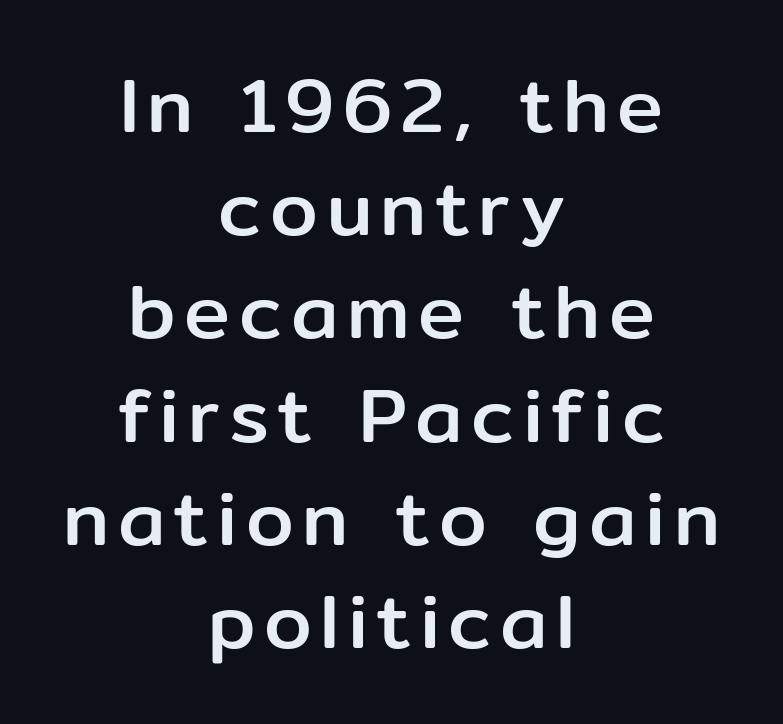
The lines sit at an ordinary, default distance from one another. What kind of face is this? One without serifs — a sans. Varying glyph widths throughout — classic text-font behaviour. Unmarked baselines from the first word to the last. Centered paragraph, ragged on both sides. This sample uses an upright cut, with every glyph sitting square on the baseline.
